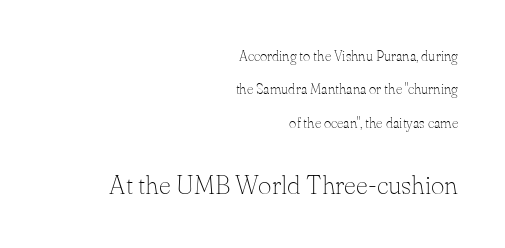
The image shows 26 px text type, upright; set right-aligned, loose line spacing (2.38x), normal letter spacing, not underlined; the second (bottom) block is 1.86x larger.
